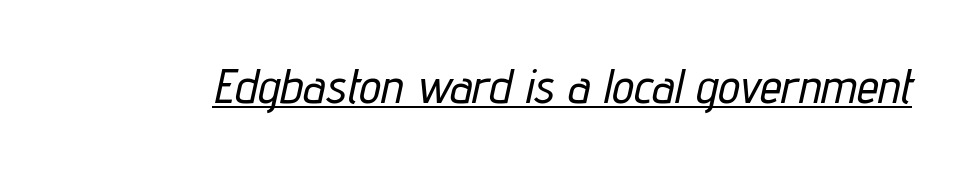
What stands out about the letter spacing? Nothing — it is the standard amount. Is the type slanted? Yes — the strokes lean at a clear angle. Does a line run under the words? Yes, clearly. Spacing verdict: proportional, widths tailored to each character.
